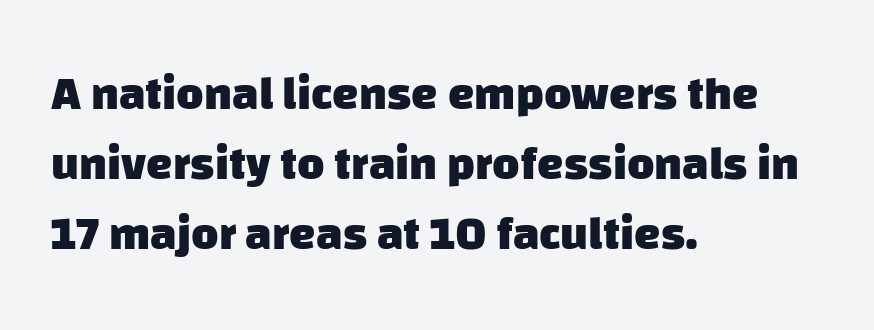
The image shows 47 px heavy sans-serif type; set left-aligned, normal line spacing (1.49x), normal letter spacing, not underlined; low stroke contrast and a large x-height.
